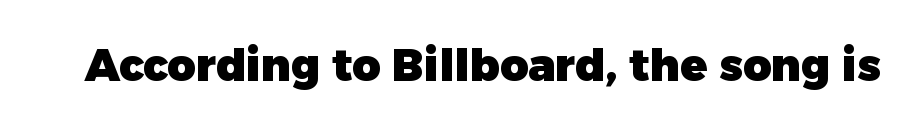
{"serif": "no", "italic": "no", "bold": "yes", "weight": "heavy", "width": "normal", "stroke_contrast": "low", "x_height": "medium", "monospaced": "no", "underline": "no", "letter_spacing": "normal", "letter_spacing_em": 0.0, "glyph_px": 44}
